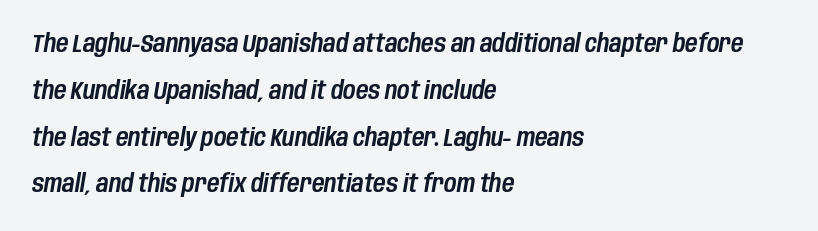
How are the letters spaced? Ordinarily, with no added tracking. Every character sits at an angle, as italics do. Interline gaps are noticeably wide in this sample. The paragraph shown leans on its left margin. Check under the words: just untouched page.
